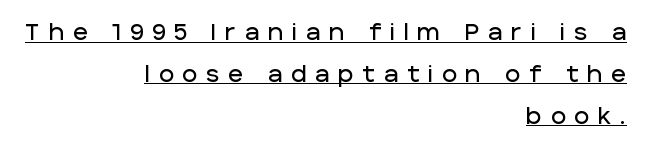
{"italic": "no", "underline": "yes", "align": "right", "line_spacing_ratio": 1.82, "letter_spacing": "wide", "letter_spacing_em": 0.39, "glyph_px": 23}
